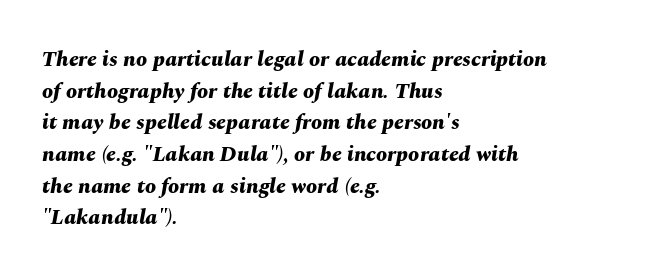
Q: Is the text bold? A: Yes.
Q: Is the text italic (slanted)? A: Yes, it leans right by about 10 degrees.
Q: Is the text underlined? A: No.
Q: How is the paragraph aligned? A: Left-aligned.
Q: Is the spacing between letters normal or unusually wide? A: Normal.
Q: Is the spacing between lines tight, normal or loose? A: Normal.
